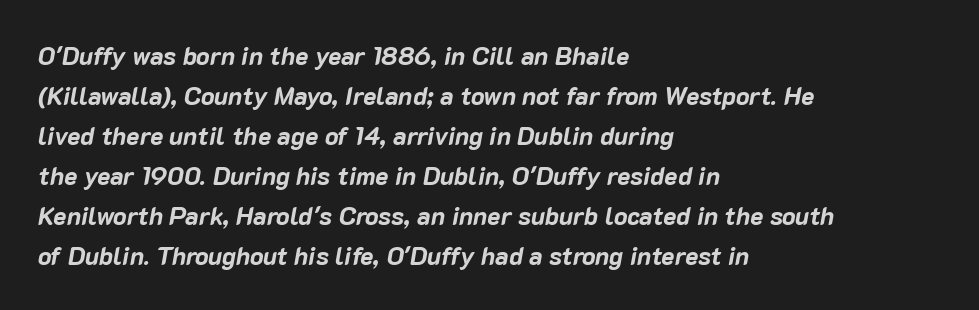
{"italic": "yes", "lean": "right", "slant_degrees": 10, "bold": "yes", "underline": "no", "align": "left", "line_spacing": "normal", "line_spacing_ratio": 1.6, "letter_spacing": "normal", "letter_spacing_em": 0.0, "glyph_px": 25}
